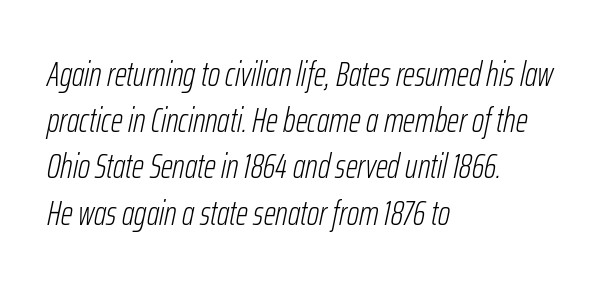
{"italic": "yes", "lean": "right", "slant_degrees": 12, "bold": "no", "weight": "light", "width": "condensed", "stroke_contrast": "low", "x_height": "medium", "monospaced": "no", "underline": "no", "align": "left", "line_spacing": "normal", "line_spacing_ratio": 1.36, "letter_spacing": "normal", "letter_spacing_em": 0.0, "glyph_px": 34}
